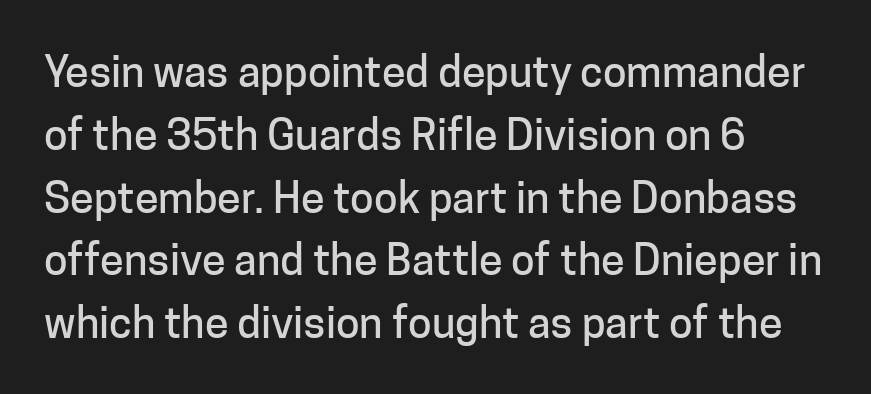
{"serif": "no", "italic": "no", "width": "normal", "stroke_contrast": "low", "x_height": "medium", "monospaced": "no", "underline": "no", "align": "left", "line_spacing": "normal", "line_spacing_ratio": 1.46, "letter_spacing": "normal", "letter_spacing_em": 0.0, "glyph_px": 43}
